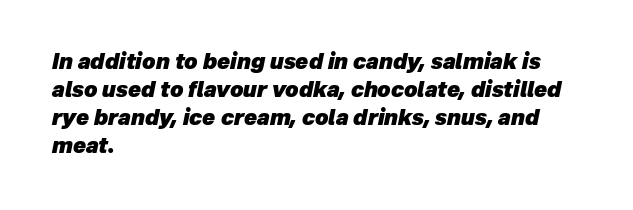
Q: Is the text bold? A: Yes.
Q: Is the text italic (slanted)? A: Yes, it leans right by about 12 degrees.
Q: Is the text underlined? A: No.
Q: How is the paragraph aligned? A: Left-aligned.
Q: Is the spacing between letters normal or unusually wide? A: Normal.
Q: Is the spacing between lines tight, normal or loose? A: Normal.
